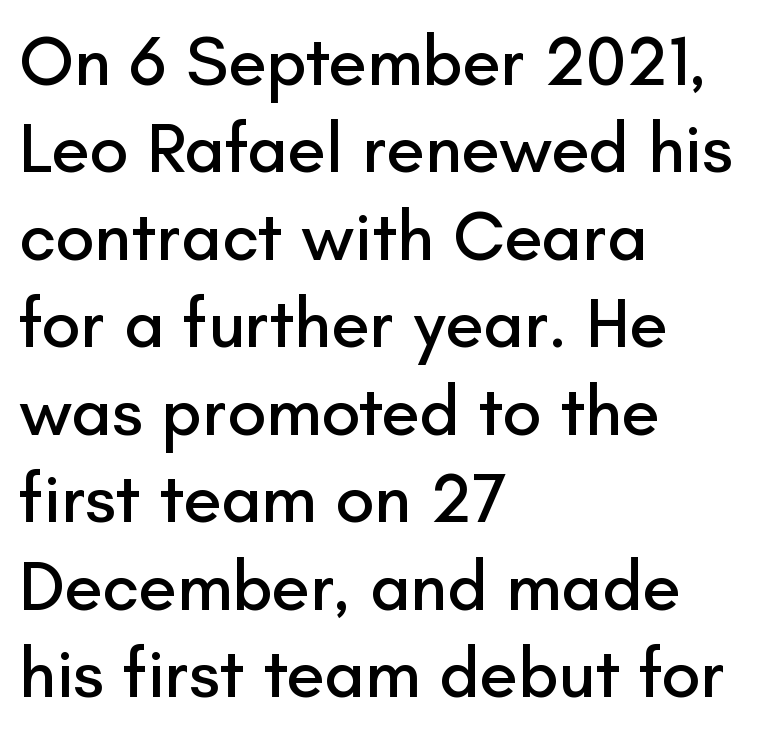
The image shows 70 px sans-serif type, upright; set left-aligned, normal line spacing (1.25x), normal letter spacing, not underlined; low stroke contrast and a small x-height.
